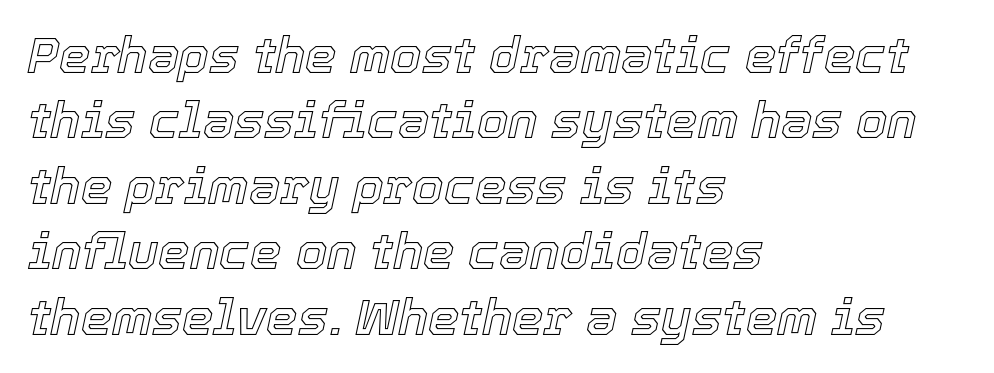
The image shows 50 px text type, italic (leaning right); set left-aligned, normal line spacing (1.31x), normal letter spacing, not underlined; a medium x-height.
